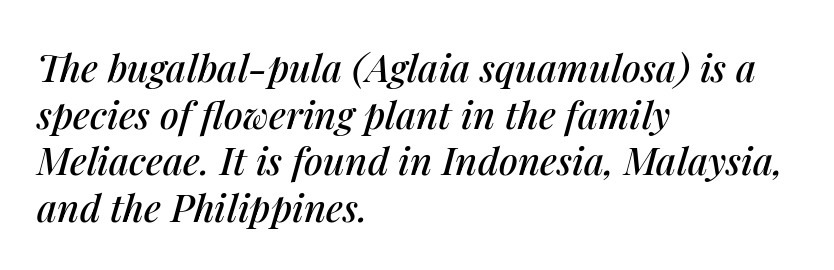
Q: Is the text italic (slanted)? A: Yes, it leans right by about 14 degrees.
Q: Is the text underlined? A: No.
Q: How is the paragraph aligned? A: Left-aligned.
Q: Is the spacing between letters normal or unusually wide? A: Normal.
Q: Width (condensed, normal, or wide)? A: Normal.
Q: Stroke contrast? A: Medium.
Q: x-height? A: Medium.
Q: Monospaced? A: No.
